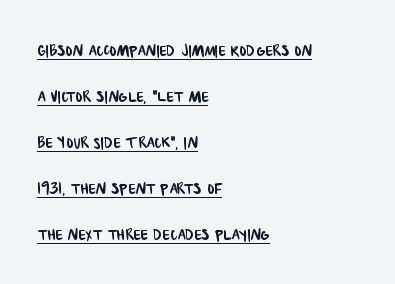
The image shows 21 px text type; set left-aligned, loose line spacing (2.19x), normal letter spacing, underlined.
